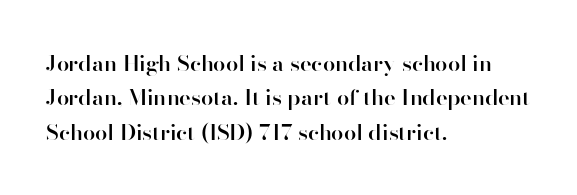
The lines in this sample share a left origin and differ only in where they stop. Firm but not heavy-handed strokes: this text is semibold. A typesetter would call this leading conventional body-copy spacing. Decoration check: the copy has no underline. There is no visible air inserted between adjacent glyphs. Ordinary non-slanted type is in use.
